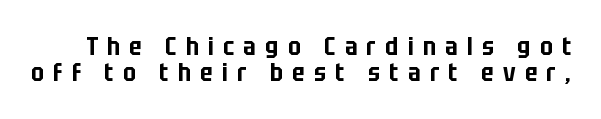
Italic? Not at all — the glyphs are vertical. Letter spacing: wide. Rows of type sit shoulder to shoulder in the vertical direction. Words float on clear page, feet unadorned.
